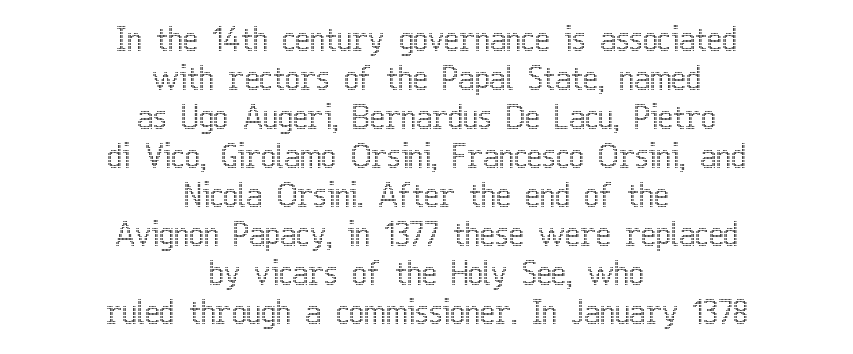
Designer's note — italics off, roman on. The letters sit at their default tracking, neither squeezed nor spread. Here the designer chose a conventional face with non-uniform glyph widths. A student would call this center alignment; a typographer would say set centered. The words here are not underlined.
